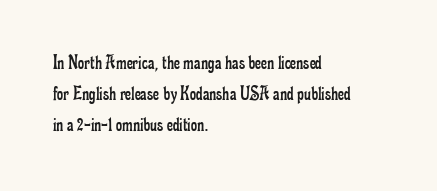
Q: Is the text bold? A: No.
Q: Is the text italic (slanted)? A: No, it is upright.
Q: Is the text underlined? A: No.
Q: How is the paragraph aligned? A: Left-aligned.
Q: Is the spacing between letters normal or unusually wide? A: Normal.
Q: Is the spacing between lines tight, normal or loose? A: Normal.
